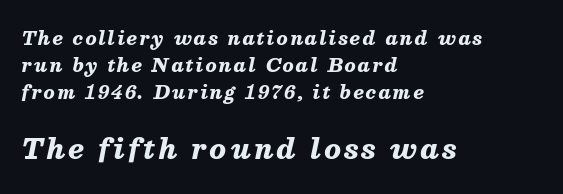
The composition opens small and finishes big. The passage shown stacks its lines at a standard gap. Stroke thickness is high; the sample reads as a true bold. The words here are not underlined. The axis of the letterforms is tilted away from vertical. Alignment: flush left.
